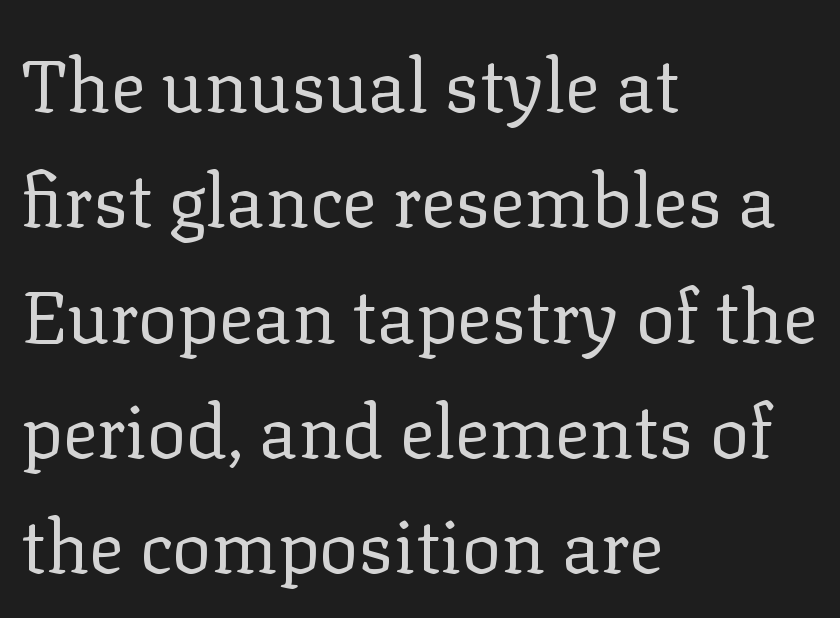
The rendering anchors every line to the left-hand side. The rendering uses natural spacing where letterforms have individual widths. Spacing between characters is what you'd get straight out of the box. Tall strokes in this sample are plumb rather than angled. Caption: face not bold, strokes unweighted. Nobody drew a line under any word here.
